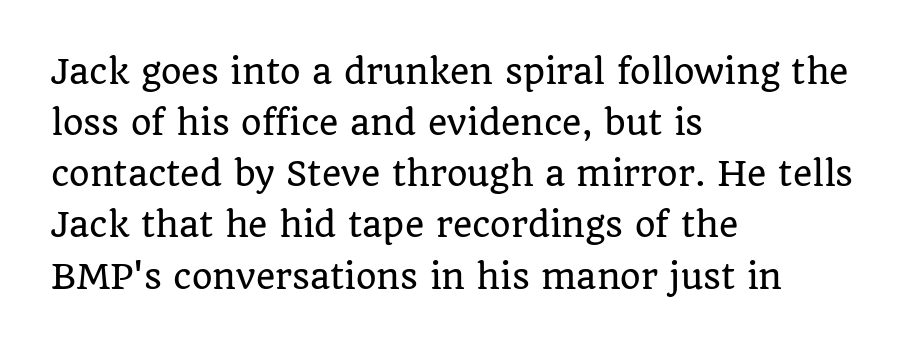
Q: Is the text italic (slanted)? A: No, it is upright.
Q: Is the typeface a serif or a sans-serif typeface? A: Serif.
Q: Is the text underlined? A: No.
Q: How is the paragraph aligned? A: Left-aligned.
Q: Is the spacing between letters normal or unusually wide? A: Normal.
Q: Is the spacing between lines tight, normal or loose? A: Normal.
Q: Width (condensed, normal, or wide)? A: Normal.
Q: Stroke contrast? A: Low.
Q: x-height? A: Large.
Q: Monospaced? A: No.
